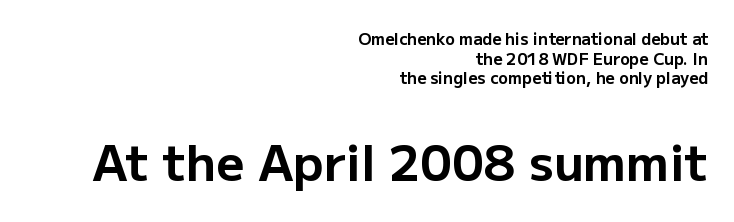
The image shows 49 px bold sans-serif type, upright; set right-aligned, line spacing 1.22x, normal letter spacing, not underlined; the second (bottom) block is 3.06x larger; low stroke contrast and a medium x-height.
